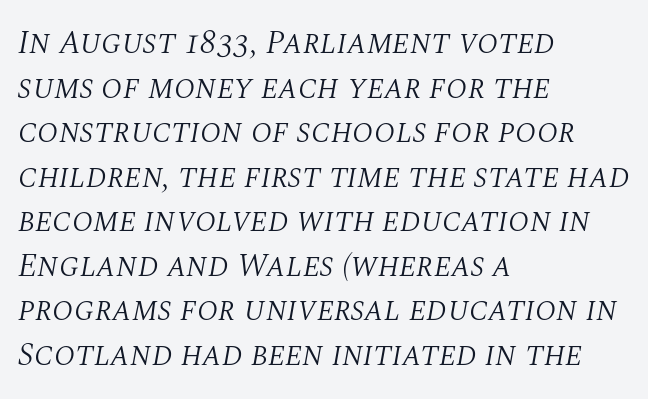
The ragged edge is on the right, which tells us the setting is flush left. The passage shown has conventional tracking throughout. Notice how descenders clear the ascenders below comfortably — that's standard leading. The letterforms sit at book weight or below. The font family rendered here belongs to the serif group.
